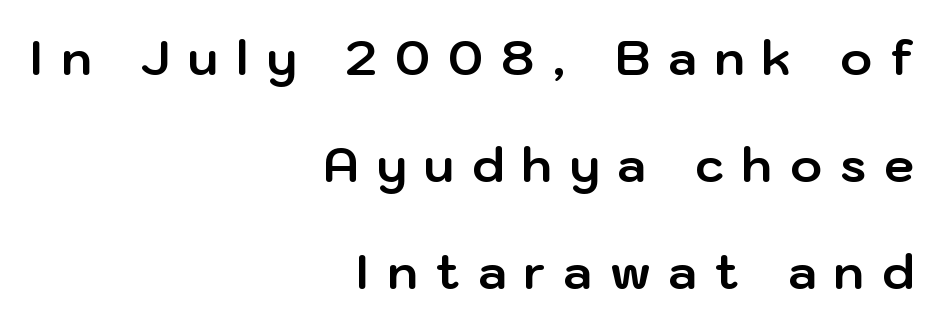
{"serif": "no", "italic": "no", "bold": "yes", "weight": "bold", "width": "normal", "stroke_contrast": "low", "x_height": "medium", "monospaced": "no", "underline": "no", "align": "right", "line_spacing": "loose", "line_spacing_ratio": 2.23, "letter_spacing": "wide", "letter_spacing_em": 0.38, "glyph_px": 48}
